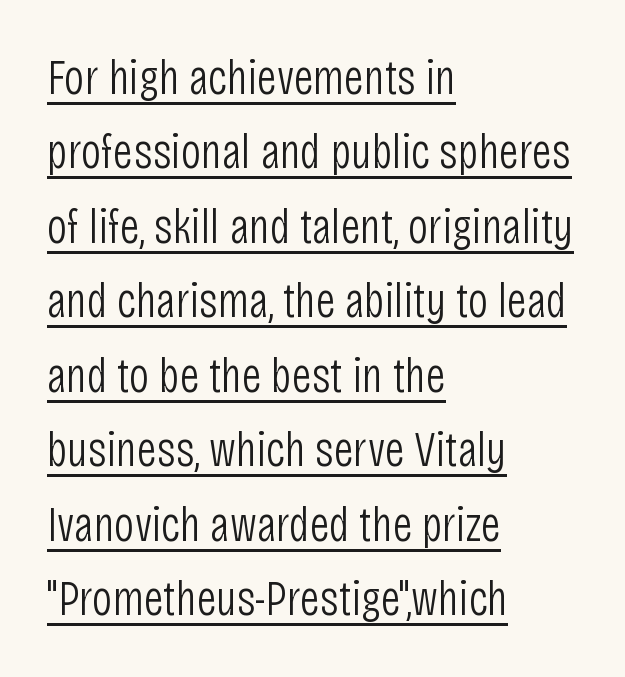
The image shows 50 px light, condensed sans-serif type, upright; set left-aligned, normal line spacing (1.49x), normal letter spacing, underlined; low stroke contrast and a large x-height.
